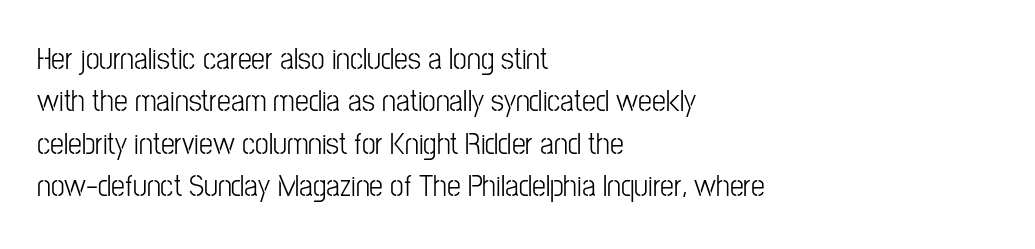
These lines are composed in type without serifs. Notice how the stems are strictly vertical — no italics here. Spacing verdict: proportional, widths tailored to each character. A student would call this left alignment; a typographer would say flush left, rag right. In terms of leading, this rendering sits right in the middle. Each word holds together tightly as a unit, with standard inter-letter gaps.
